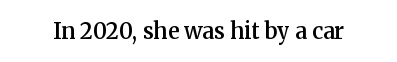
The image shows 22 px text type, upright; set normal letter spacing, not underlined.
